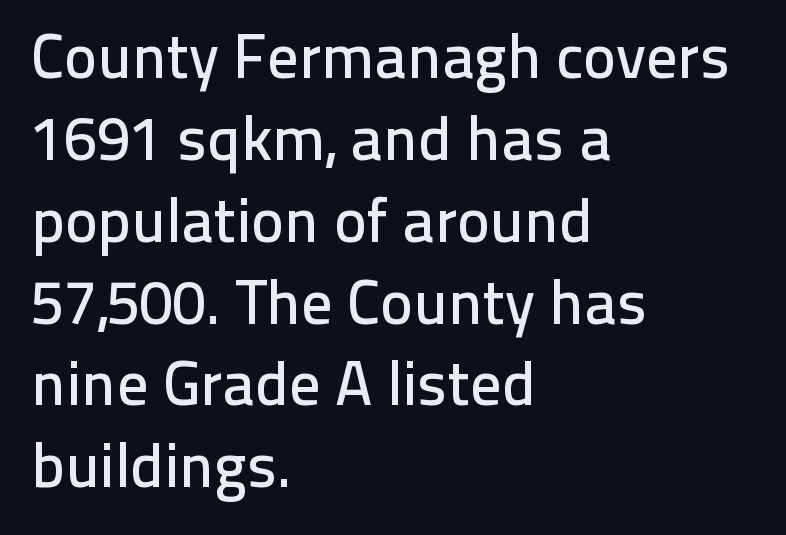
The passage shown is typeset with a sans-serif family. Tracking here is standard; glyphs follow each other at the usual distance. Clear beneath every line of the passage. The passage shown stacks its lines at a standard gap. The lines are quadded left. Note the varied advance widths — an 'i' is clearly narrower than an 'm'.
